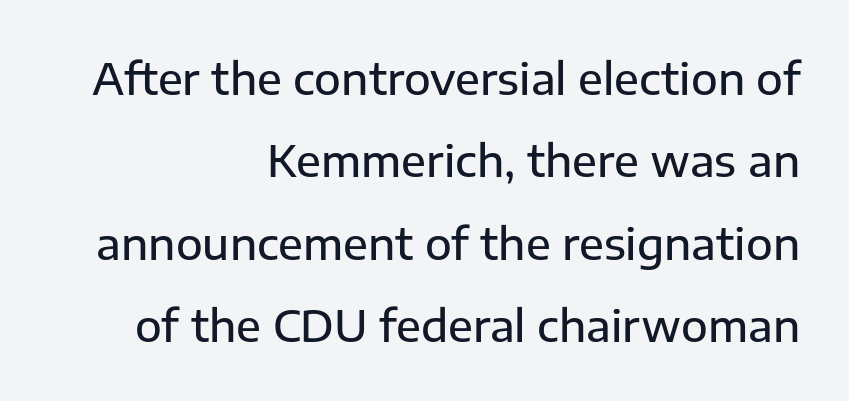
{"serif": "no", "italic": "no", "width": "normal", "stroke_contrast": "low", "x_height": "medium", "monospaced": "no", "underline": "no", "align": "right", "line_spacing_ratio": 1.87, "letter_spacing": "normal", "letter_spacing_em": 0.0, "glyph_px": 44}
